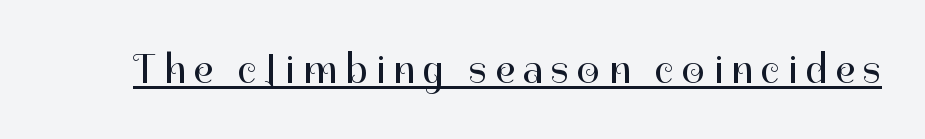
{"serif": "no", "italic": "no", "bold": "no", "weight": "regular", "width": "normal", "stroke_contrast": "high", "x_height": "medium", "monospaced": "no", "underline": "yes", "letter_spacing": "wide", "letter_spacing_em": 0.2, "glyph_px": 41}
